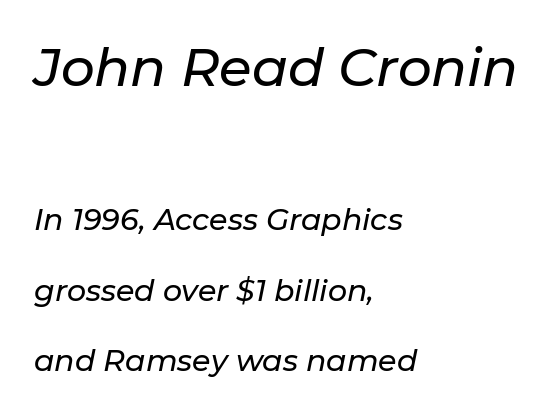
The passage is arranged the way most books set body copy — flush left. Quick note: interline space is abundant. The rendering shrinks the type as you move from the upper chunk to the lower. Check the space under the baseline: it is left empty. Would a proofreader flag this as italicized? Yes.
